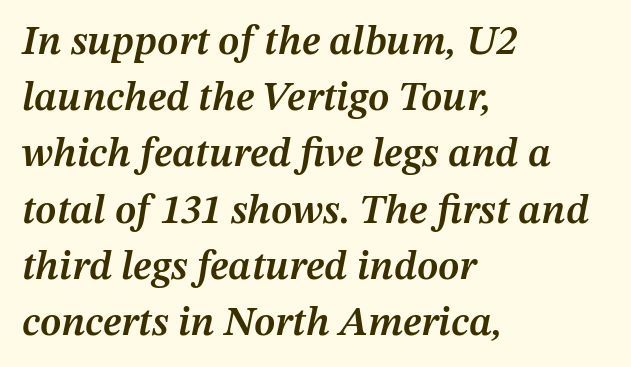
Q: Is the text bold? A: Semi-bold.
Q: Is the text italic (slanted)? A: Yes, it leans right by about 12 degrees.
Q: Is the text underlined? A: No.
Q: How is the paragraph aligned? A: Left-aligned.
Q: Is the spacing between letters normal or unusually wide? A: Normal.
Q: Is the spacing between lines tight, normal or loose? A: Normal.
Q: Width (condensed, normal, or wide)? A: Normal.
Q: Stroke contrast? A: Medium.
Q: x-height? A: Medium.
Q: Monospaced? A: No.
